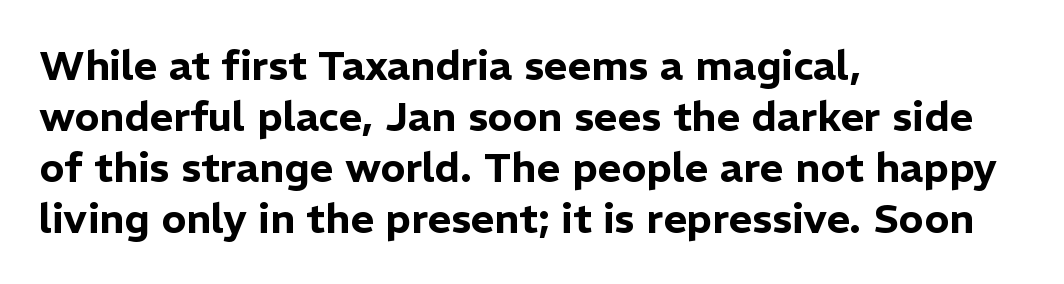
{"serif": "no", "italic": "no", "width": "normal", "stroke_contrast": "low", "x_height": "medium", "monospaced": "no", "underline": "no", "align": "left", "line_spacing_ratio": 1.24, "letter_spacing": "normal", "letter_spacing_em": 0.0, "glyph_px": 41}
